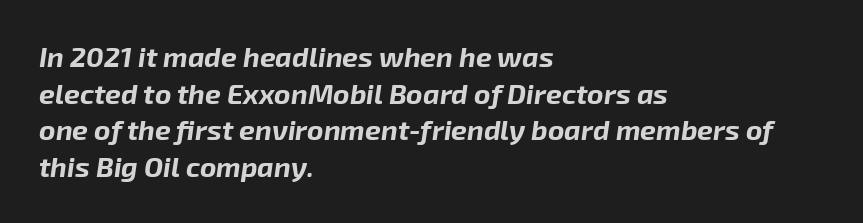
{"italic": "yes", "lean": "right", "slant_degrees": 8, "bold": "yes", "weight": "bold", "width": "normal", "stroke_contrast": "low", "x_height": "medium", "monospaced": "no", "underline": "no", "align": "left", "line_spacing": "normal", "line_spacing_ratio": 1.31, "letter_spacing": "normal", "letter_spacing_em": 0.0, "glyph_px": 28}
